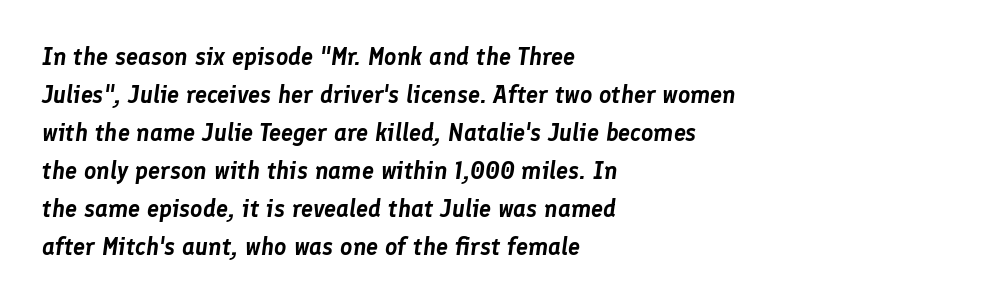
Q: Is the text italic (slanted)? A: Yes, it leans right by about 8 degrees.
Q: Is the text underlined? A: No.
Q: How is the paragraph aligned? A: Left-aligned.
Q: Is the spacing between letters normal or unusually wide? A: Normal.
Q: Is the spacing between lines tight, normal or loose? A: Normal.
